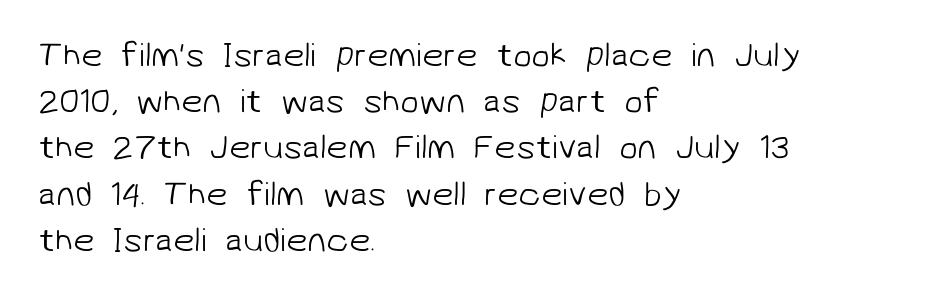
{"serif": "no", "bold": "no", "weight": "light", "width": "normal", "stroke_contrast": "low", "x_height": "medium", "monospaced": "no", "underline": "no", "align": "left", "line_spacing": "normal", "line_spacing_ratio": 1.36, "letter_spacing": "normal", "letter_spacing_em": 0.0, "glyph_px": 34}
